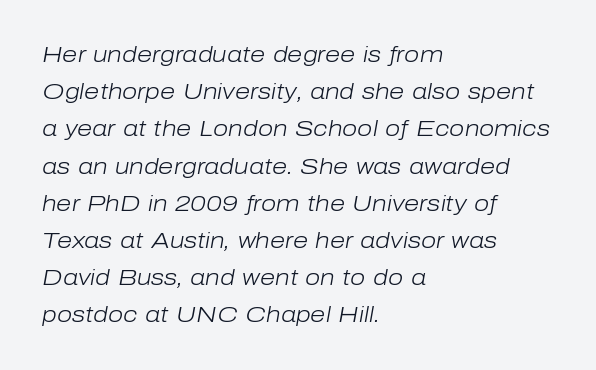
{"italic": "yes", "lean": "right", "slant_degrees": 10, "bold": "no", "underline": "no", "align": "left", "line_spacing": "normal", "line_spacing_ratio": 1.69, "letter_spacing": "normal", "letter_spacing_em": 0.0, "glyph_px": 22}
